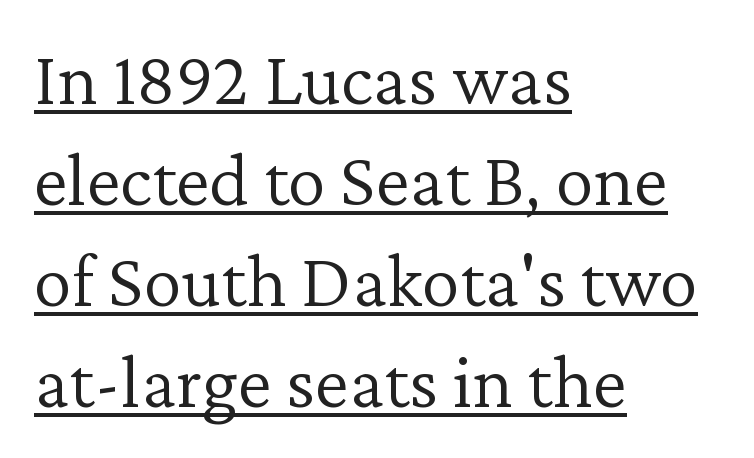
The image shows 77 px light serif type, upright; set left-aligned, normal line spacing (1.31x), normal letter spacing, underlined; low stroke contrast and a medium x-height.
